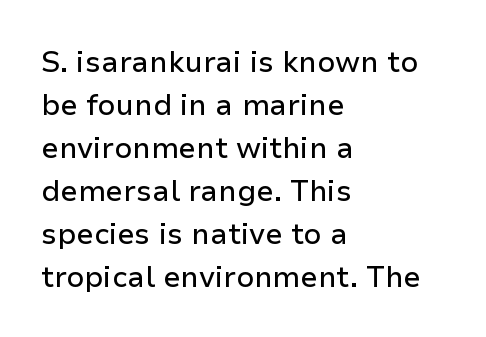
The image shows 29 px sans-serif type, upright; set left-aligned, normal line spacing (1.48x), normal letter spacing, not underlined; low stroke contrast and a medium x-height.
